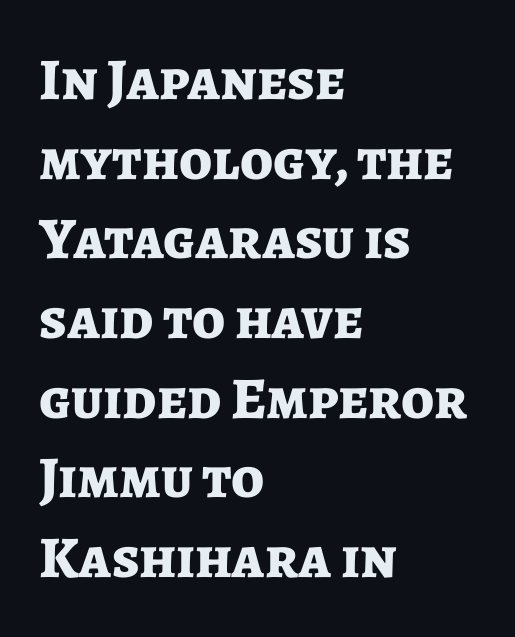
Q: Is the text bold? A: Yes.
Q: Is the text italic (slanted)? A: No, it is upright.
Q: Is the typeface a serif or a sans-serif typeface? A: Sans-serif.
Q: Is the text underlined? A: No.
Q: How is the paragraph aligned? A: Left-aligned.
Q: Is the spacing between letters normal or unusually wide? A: Normal.
Q: Is the spacing between lines tight, normal or loose? A: Normal.
Q: Width (condensed, normal, or wide)? A: Normal.
Q: Stroke contrast? A: Low.
Q: x-height? A: Medium.
Q: Monospaced? A: No.
